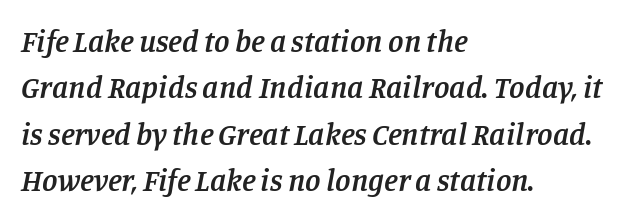
The image shows 31 px semibold serif type, italic (leaning right); set left-aligned, normal line spacing (1.5x), normal letter spacing, not underlined; low stroke contrast and a large x-height.
